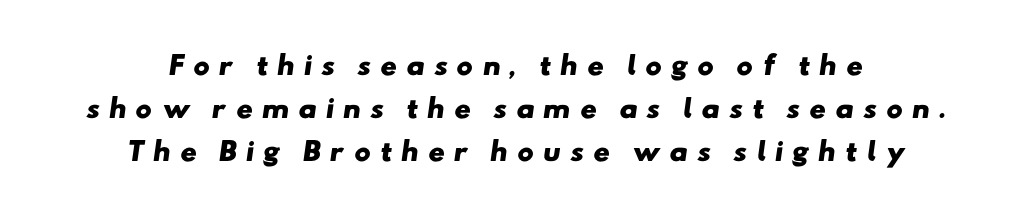
The image shows 25 px bold type; set centered, line spacing 1.72x, unusually wide letter spacing (+0.35 em), not underlined.
